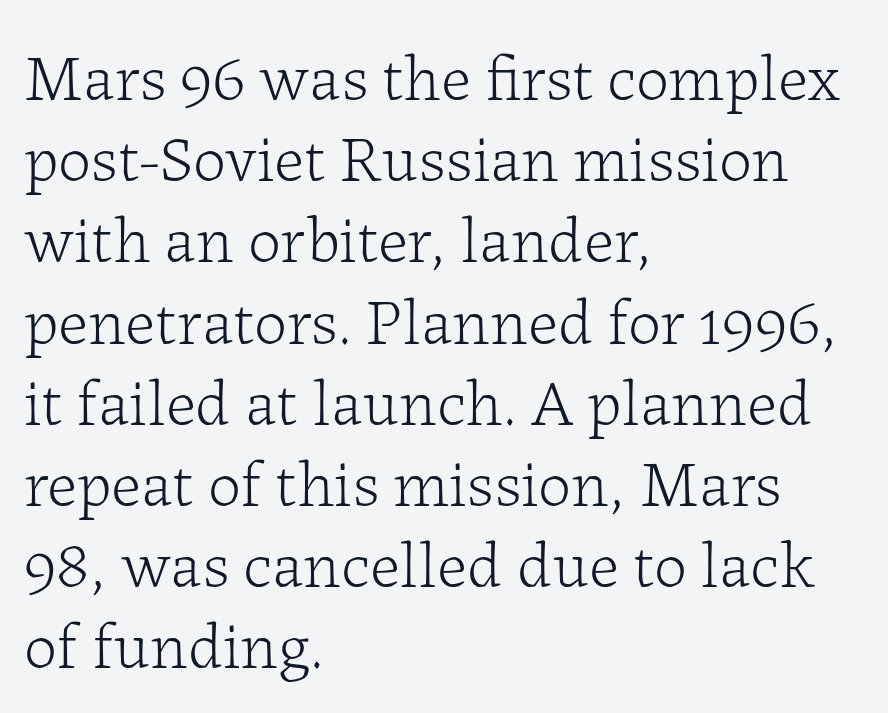
Do the letters lean? They stand straight. Think standard paragraph weight, or any step lighter than that. Do the characters align in a grid? No, the font is proportional. There is no visible air inserted between adjacent glyphs. The rendering anchors every line to the left-hand side.
